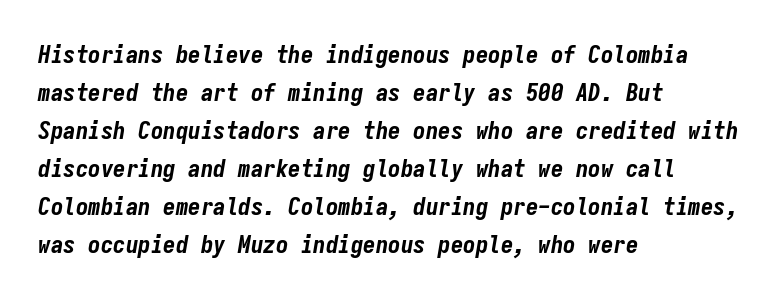
{"italic": "yes", "lean": "right", "slant_degrees": 9, "bold": "yes", "underline": "no", "align": "left", "line_spacing": "normal", "line_spacing_ratio": 1.52, "letter_spacing": "normal", "letter_spacing_em": 0.0, "glyph_px": 25}
